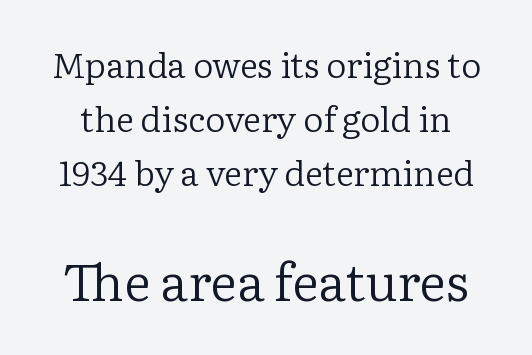
{"serif": "yes", "italic": "no", "bold": "no", "weight": "regular", "width": "normal", "stroke_contrast": "low", "x_height": "medium", "monospaced": "no", "underline": "no", "line_spacing": "normal", "line_spacing_ratio": 1.54, "letter_spacing": "normal", "letter_spacing_em": 0.0, "larger_block": "second", "size_ratio": 1.49, "glyph_px": 52}
